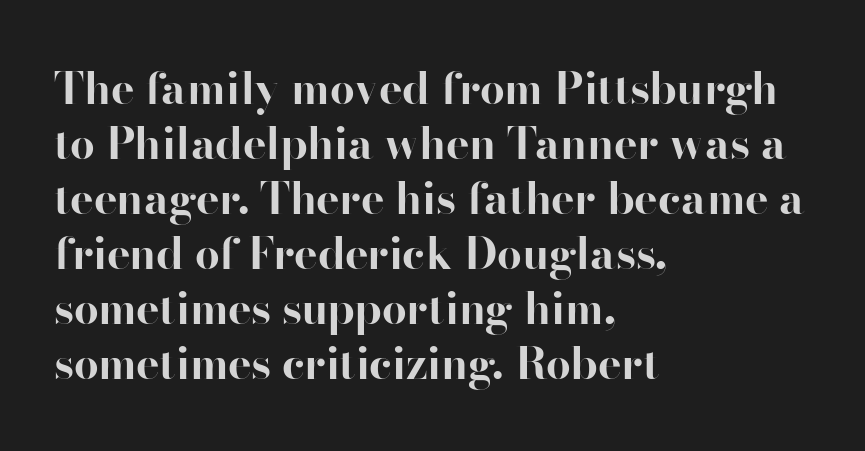
{"serif": "yes", "italic": "no", "bold": "yes", "weight": "bold", "width": "normal", "stroke_contrast": "high", "x_height": "small", "monospaced": "no", "underline": "no", "align": "left", "line_spacing": "normal", "line_spacing_ratio": 1.25, "letter_spacing": "normal", "letter_spacing_em": 0.0, "glyph_px": 44}
